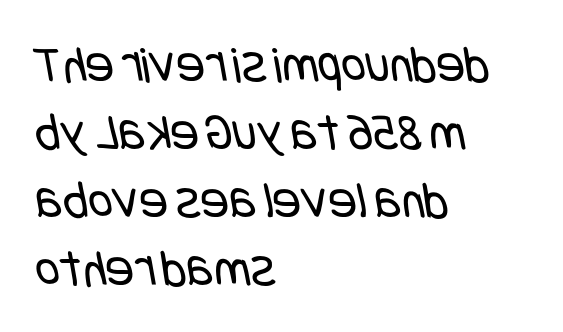
Q: Is the text bold? A: No.
Q: Is the typeface a serif or a sans-serif typeface? A: Sans-serif.
Q: Is the text underlined? A: No.
Q: How is the paragraph aligned? A: Left-aligned.
Q: Is the spacing between letters normal or unusually wide? A: Normal.
Q: Is the spacing between lines tight, normal or loose? A: Normal.
Q: Width (condensed, normal, or wide)? A: Condensed.
Q: Stroke contrast? A: Low.
Q: x-height? A: Large.
